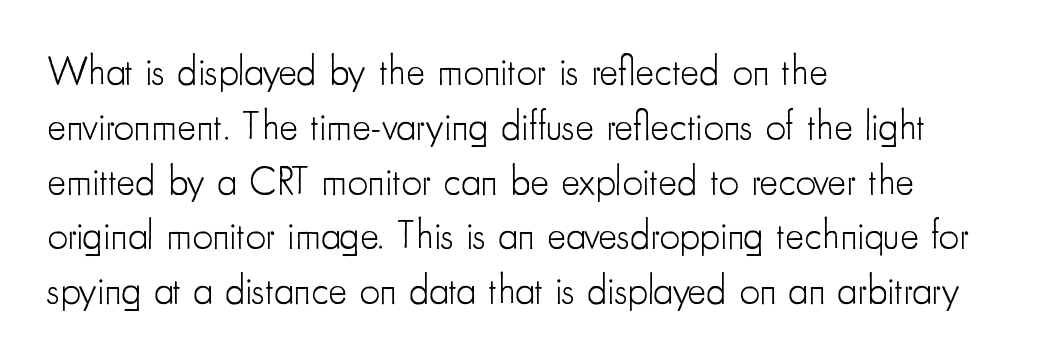
No chunkiness to these letters — they're not bold. You could call the tracking neutral — neither tight nor loose. Classification — sans serif. The space directly below the letters is spotless.
